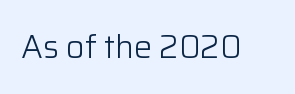
The face used here is a sans, in the tradition of grotesques and geometrics. These lines are rendered in a variable-pitch font. This rendering features lettering with no underline. Standard letterfit; no display-style spreading of the glyphs. The passage shown is not bold in any degree.
